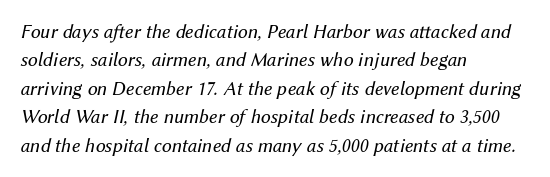
Q: Is the text bold? A: No.
Q: Is the text italic (slanted)? A: Yes, it leans right by about 12 degrees.
Q: Is the text underlined? A: No.
Q: How is the paragraph aligned? A: Left-aligned.
Q: Is the spacing between letters normal or unusually wide? A: Normal.
Q: Is the spacing between lines tight, normal or loose? A: Normal.
